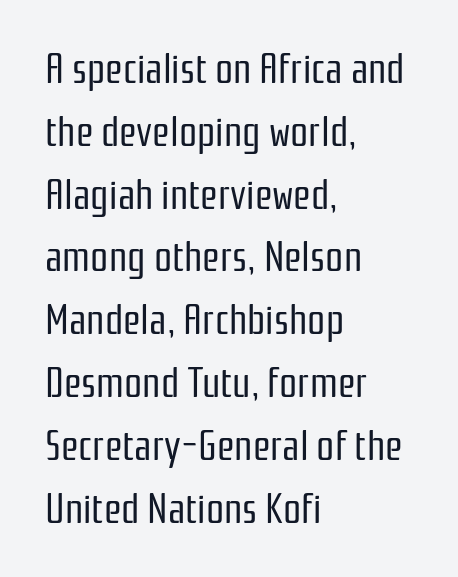
The typesetter chose a ragged-right arrangement here. Line spacing here is normal. Type style note: lacks serifs. The cut favours lightness, reaching ordinary text weight at its darkest. Italic? Not at all — the glyphs are vertical.
